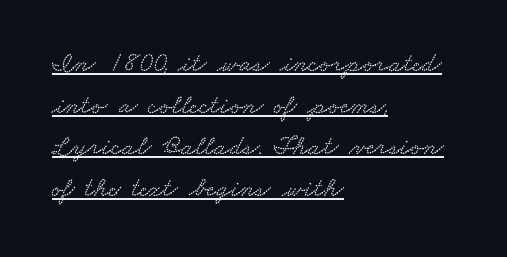
Q: Is the text underlined? A: Yes.
Q: How is the paragraph aligned? A: Left-aligned.
Q: Is the spacing between letters normal or unusually wide? A: Normal.
Q: Is the spacing between lines tight, normal or loose? A: Normal.
